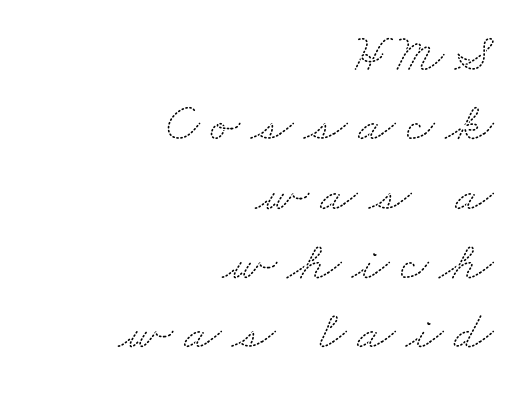
The image shows 55 px wide serif type; set right-aligned, normal line spacing (1.26x), unusually wide letter spacing (+0.2 em), not underlined; medium stroke contrast and a small x-height.
